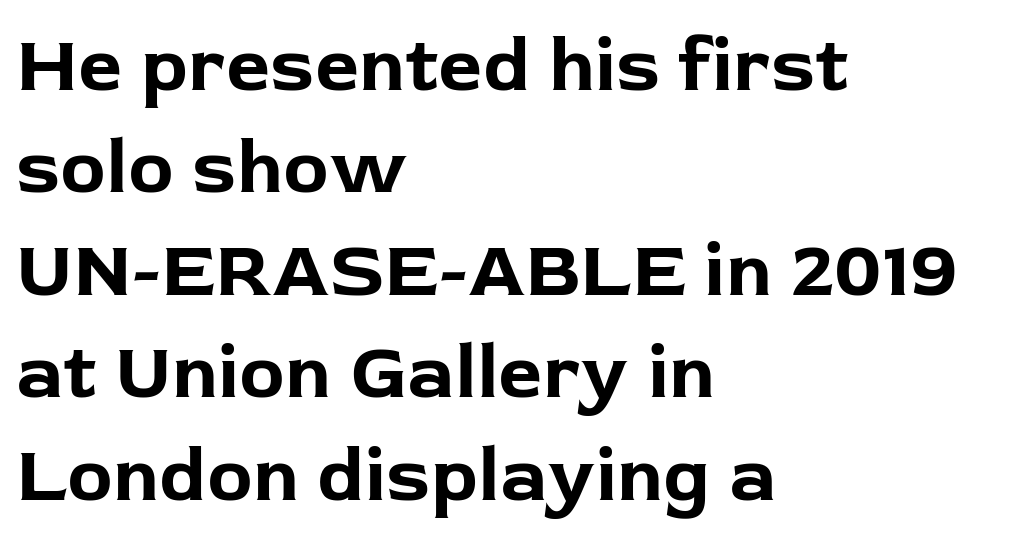
{"serif": "no", "italic": "no", "bold": "yes", "weight": "bold", "width": "normal", "stroke_contrast": "low", "x_height": "medium", "monospaced": "no", "underline": "no", "align": "left", "line_spacing": "normal", "line_spacing_ratio": 1.33, "letter_spacing": "normal", "letter_spacing_em": 0.0, "glyph_px": 77}
